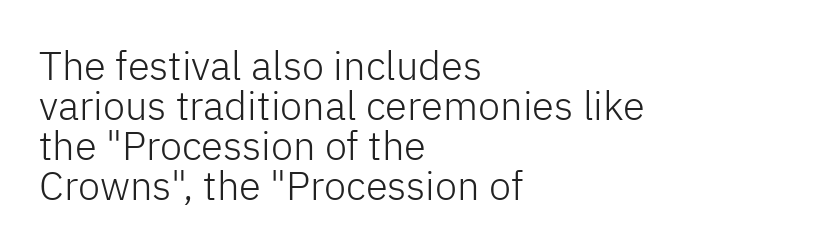
Q: Is the text bold? A: No.
Q: Is the text italic (slanted)? A: No, it is upright.
Q: Is the typeface a serif or a sans-serif typeface? A: Sans-serif.
Q: Is the text underlined? A: No.
Q: How is the paragraph aligned? A: Left-aligned.
Q: Is the spacing between letters normal or unusually wide? A: Normal.
Q: Is the spacing between lines tight, normal or loose? A: Tight.
Q: Width (condensed, normal, or wide)? A: Normal.
Q: Stroke contrast? A: Low.
Q: x-height? A: Medium.
Q: Monospaced? A: No.
